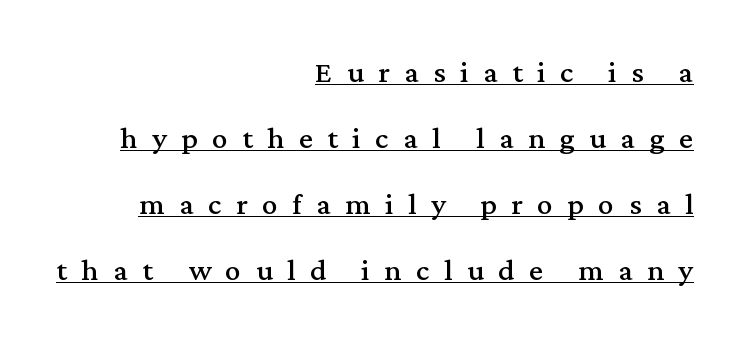
The image shows 31 px serif type, upright; set right-aligned, loose line spacing (2.13x), unusually wide letter spacing (+0.47 em), underlined; medium stroke contrast and a medium x-height.
